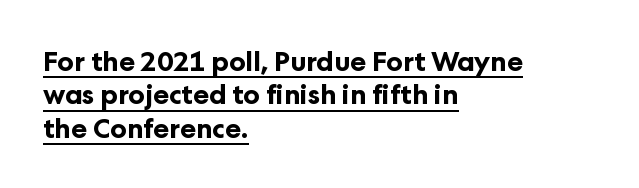
Nope, not italic — everything's standing straight. A full-strength bold gives these letters their thick strokes. Each line of the rendering has a horizontal stroke beneath the glyphs. Left-aligned paragraph, ragged on the right. Nothing unusual about the tracking: characters are spaced as the font intends.
